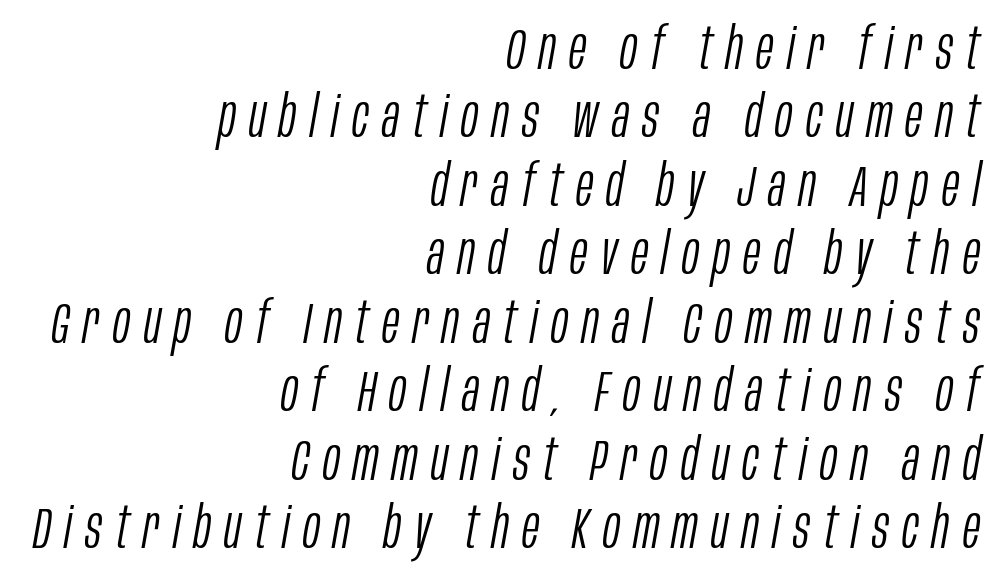
{"italic": "yes", "lean": "right", "slant_degrees": 10, "bold": "no", "weight": "light", "width": "condensed", "stroke_contrast": "low", "x_height": "large", "monospaced": "no", "underline": "no", "align": "right", "line_spacing_ratio": 1.18, "letter_spacing": "wide", "letter_spacing_em": 0.23, "glyph_px": 58}
